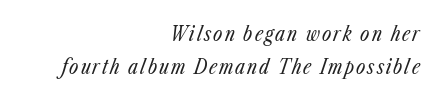
{"italic": "yes", "lean": "right", "slant_degrees": 23, "bold": "no", "underline": "no", "align": "right", "line_spacing": "normal", "line_spacing_ratio": 1.63, "glyph_px": 20}
